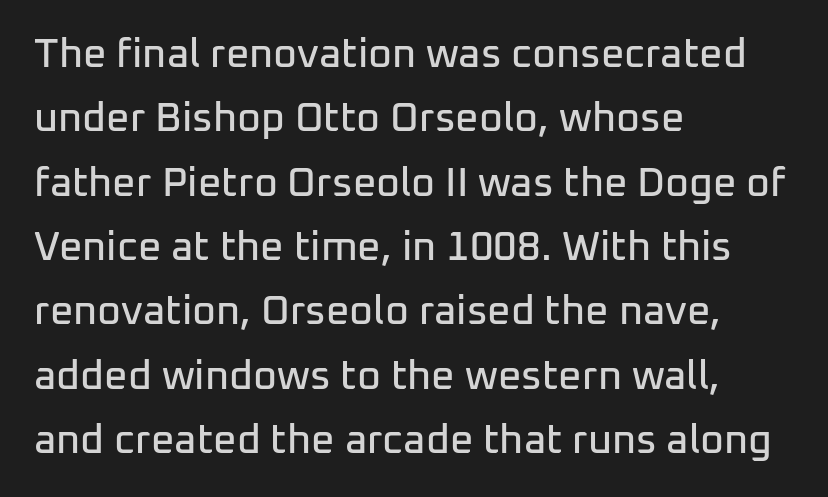
{"serif": "no", "italic": "no", "width": "normal", "stroke_contrast": "low", "x_height": "medium", "monospaced": "no", "underline": "no", "align": "left", "line_spacing": "normal", "line_spacing_ratio": 1.57, "letter_spacing": "normal", "letter_spacing_em": 0.0, "glyph_px": 41}
